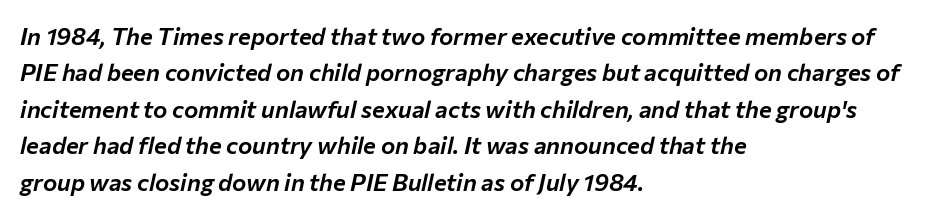
The image shows 24 px text type, italic (leaning right); set left-aligned, normal line spacing (1.52x), normal letter spacing, not underlined.
